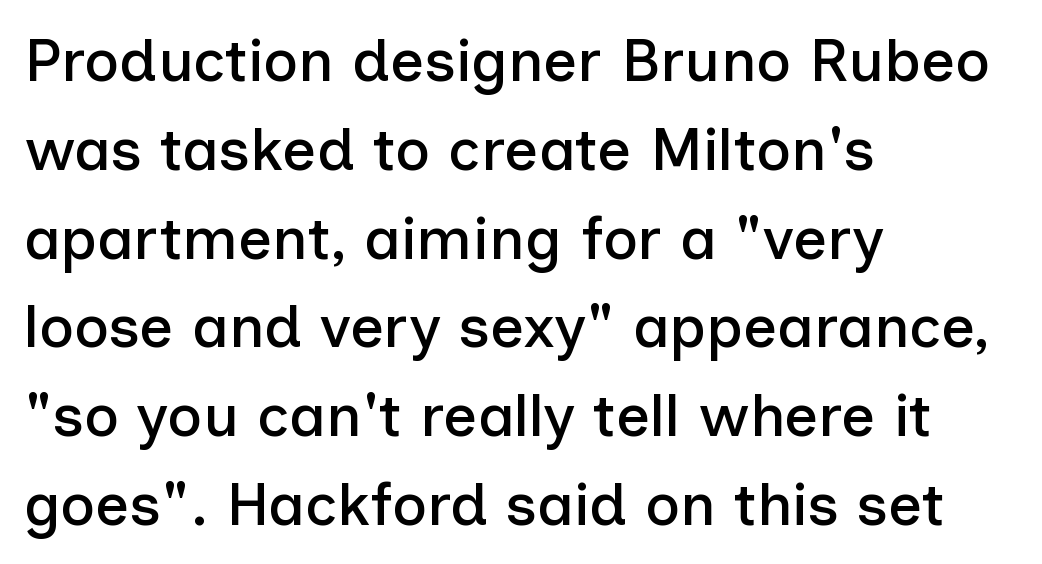
Q: Is the text italic (slanted)? A: No, it is upright.
Q: Is the typeface a serif or a sans-serif typeface? A: Sans-serif.
Q: Is the text underlined? A: No.
Q: How is the paragraph aligned? A: Left-aligned.
Q: Is the spacing between letters normal or unusually wide? A: Normal.
Q: Is the spacing between lines tight, normal or loose? A: Normal.
Q: Width (condensed, normal, or wide)? A: Normal.
Q: Stroke contrast? A: Low.
Q: x-height? A: Medium.
Q: Monospaced? A: No.
